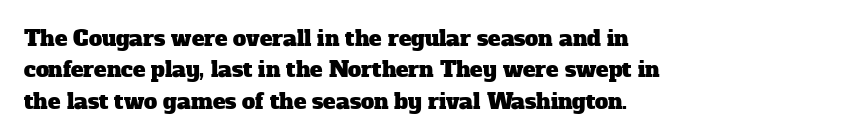
Underlining? Definitely not there. Nobody touched the tracking dial on this one. Where is the straight margin? On the left. Leading: standard.
